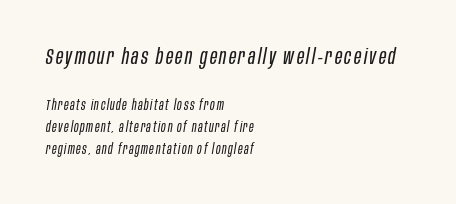
Tall strokes in this sample are angled rather than plumb. Descenders are the only things crossing below the line. A student would notice the top passage is typeset larger than what follows. The cut favours lightness, reaching ordinary text weight at its darkest. Casual observation: everything's shoved over to the left.
